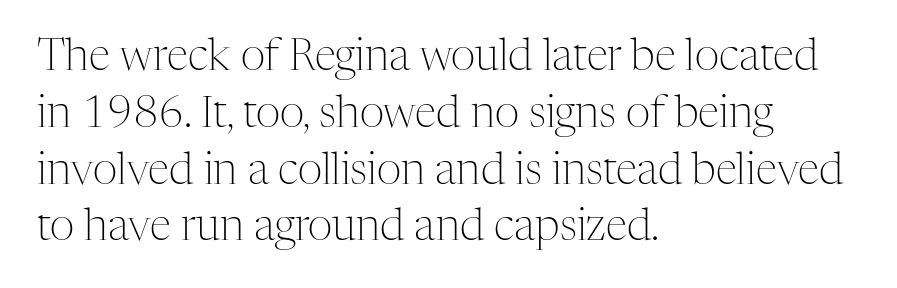
{"serif": "yes", "italic": "no", "bold": "no", "weight": "light", "width": "normal", "stroke_contrast": "medium", "x_height": "medium", "monospaced": "no", "underline": "no", "align": "left", "line_spacing": "normal", "line_spacing_ratio": 1.32, "letter_spacing": "normal", "letter_spacing_em": 0.0, "glyph_px": 43}
